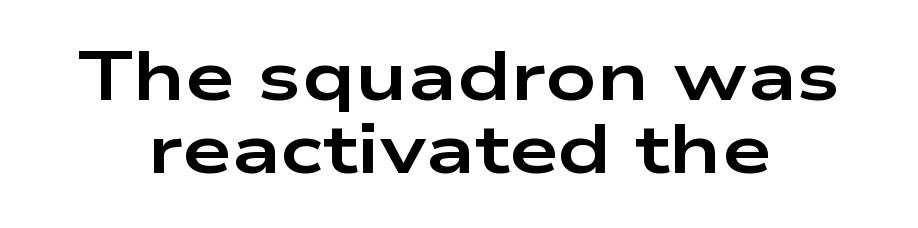
The image shows 70 px bold, wide sans-serif type, upright; set centered, tight line spacing (1.05x), normal letter spacing, not underlined; low stroke contrast and a medium x-height.
